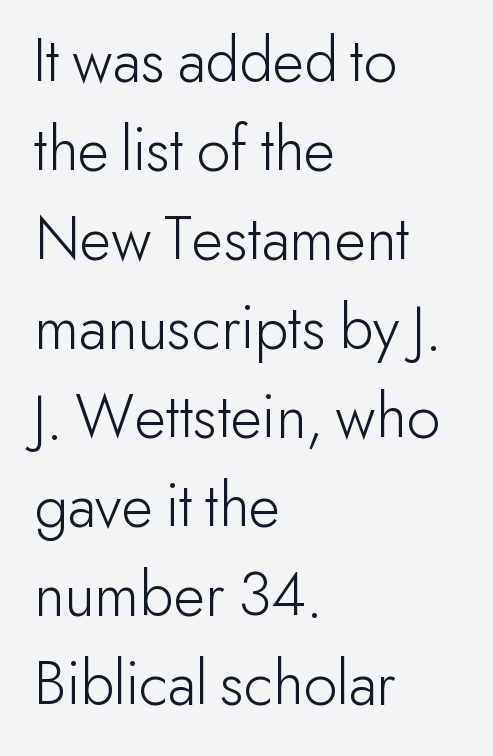
{"serif": "no", "italic": "no", "bold": "no", "weight": "light", "width": "normal", "stroke_contrast": "low", "x_height": "small", "monospaced": "no", "underline": "no", "align": "left", "line_spacing": "normal", "line_spacing_ratio": 1.37, "letter_spacing": "normal", "letter_spacing_em": 0.0, "glyph_px": 65}
